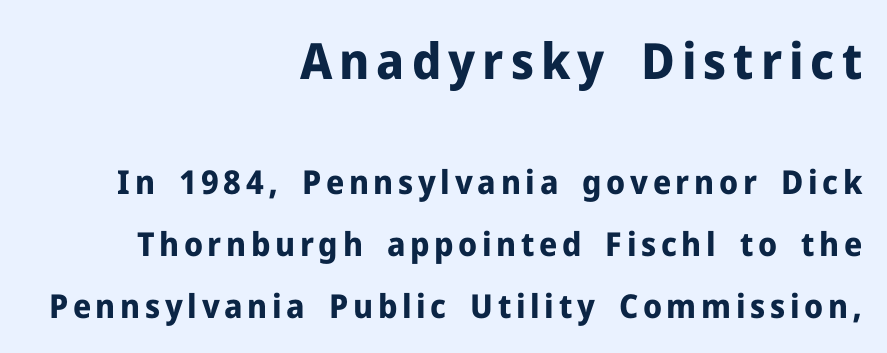
Block one is the big one; block two sits smaller underneath. Honestly, there is no underline to notice here at all. You'd pick this weight for a headline — it's a proper bold. The rendering uses natural spacing where letterforms have individual widths.
